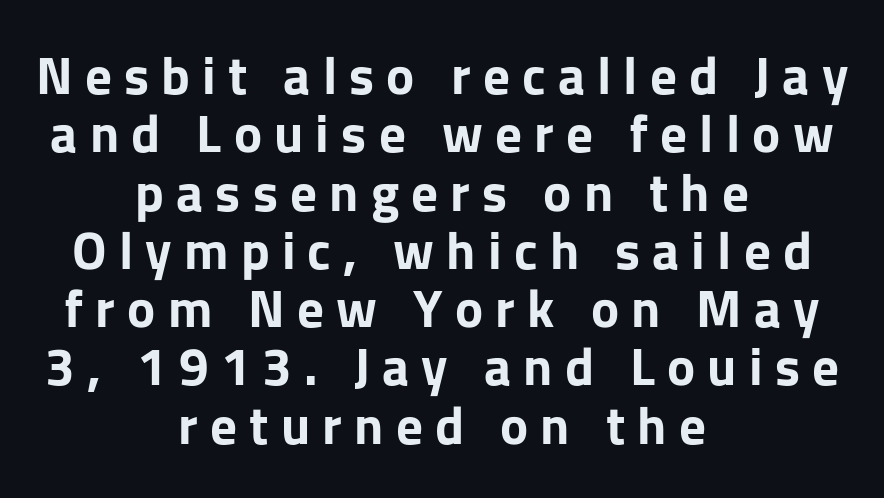
{"serif": "no", "italic": "no", "bold": "yes", "weight": "bold", "width": "normal", "stroke_contrast": "low", "x_height": "medium", "monospaced": "no", "underline": "no", "align": "center", "line_spacing": "tight", "line_spacing_ratio": 1.1, "letter_spacing": "wide", "letter_spacing_em": 0.23, "glyph_px": 53}
